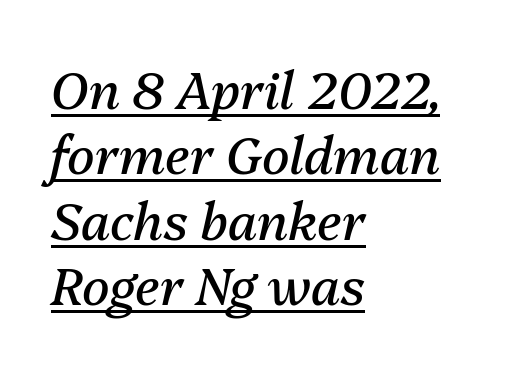
The image shows 51 px regular-weight type, italic (leaning right); set left-aligned, normal line spacing (1.28x), normal letter spacing, underlined; medium stroke contrast and a medium x-height.
